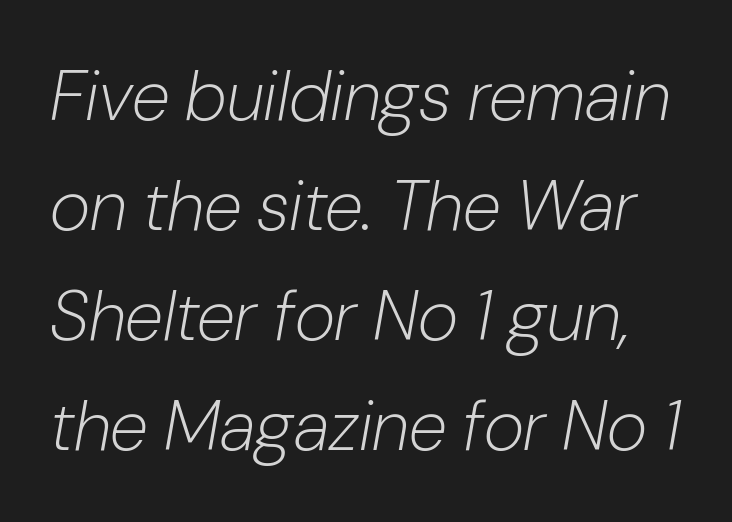
Q: Is the text bold? A: No.
Q: Is the text italic (slanted)? A: Yes, it leans right by about 10 degrees.
Q: Is the text underlined? A: No.
Q: Is the spacing between letters normal or unusually wide? A: Normal.
Q: Is the spacing between lines tight, normal or loose? A: Normal.
Q: Width (condensed, normal, or wide)? A: Normal.
Q: Stroke contrast? A: Low.
Q: x-height? A: Medium.
Q: Monospaced? A: No.
